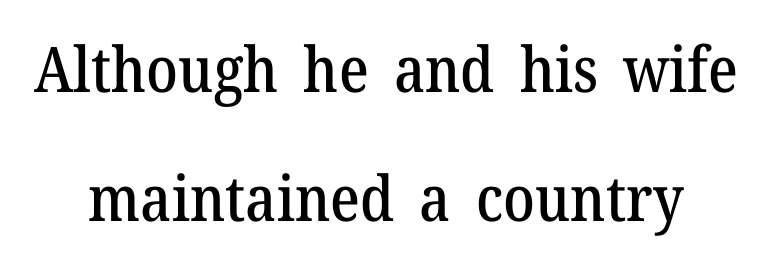
Style check: upright. Clear beneath every line of the passage. The rendering uses a large line-height, opening up the rows. Tracking value appears to be zero — textbook default spacing. Spacing verdict: proportional, widths tailored to each character. Check where the strokes stop: tiny serifs finish them off.
